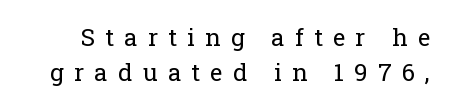
Q: Is the text bold? A: No.
Q: Is the text italic (slanted)? A: No, it is upright.
Q: Is the text underlined? A: No.
Q: Is the spacing between letters normal or unusually wide? A: Unusually wide.
Q: Is the spacing between lines tight, normal or loose? A: Normal.
